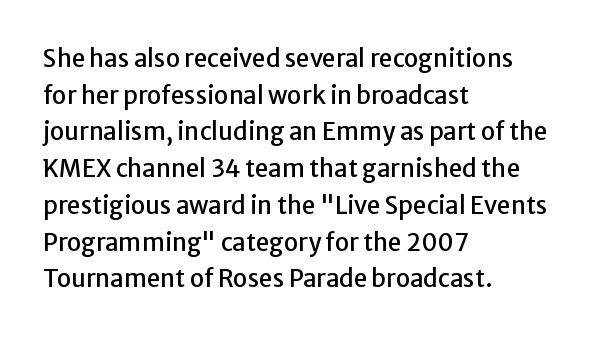
Unlike italic type, these characters show no tilt at all. Glyph-to-glyph distance matches everyday printed text. The line-height multiplier appears to be the usual default. The rag falls on the right side of this text block.
